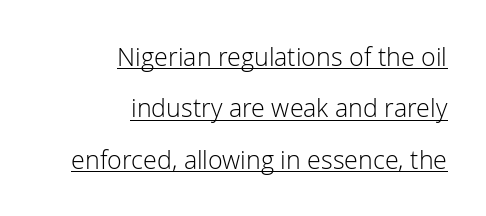
{"italic": "no", "bold": "no", "underline": "yes", "align": "right", "line_spacing": "loose", "line_spacing_ratio": 2.06, "letter_spacing": "normal", "letter_spacing_em": 0.0, "glyph_px": 25}
